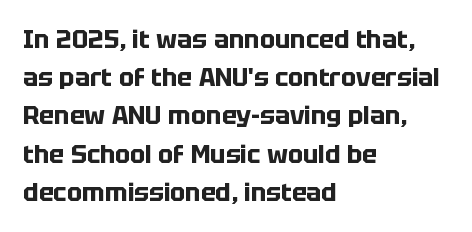
The image shows 25 px bold type, upright; set left-aligned, normal line spacing (1.53x), normal letter spacing, not underlined.
